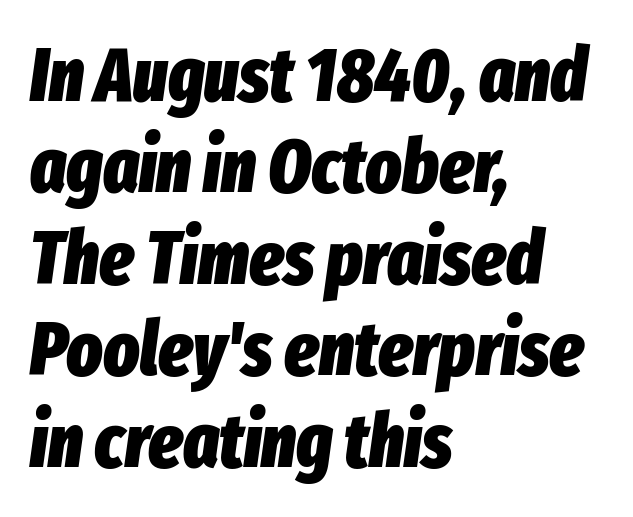
{"italic": "yes", "lean": "right", "slant_degrees": 8, "bold": "yes", "weight": "heavy", "width": "condensed", "stroke_contrast": "low", "x_height": "medium", "monospaced": "no", "underline": "no", "align": "left", "line_spacing_ratio": 1.22, "letter_spacing": "normal", "letter_spacing_em": 0.0, "glyph_px": 75}
